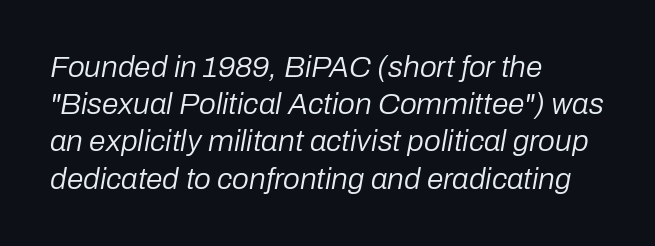
{"italic": "yes", "lean": "right", "slant_degrees": 10, "bold": "no", "weight": "regular", "width": "normal", "stroke_contrast": "low", "x_height": "medium", "monospaced": "no", "underline": "no", "align": "left", "line_spacing_ratio": 1.24, "letter_spacing": "normal", "letter_spacing_em": 0.0, "glyph_px": 30}
